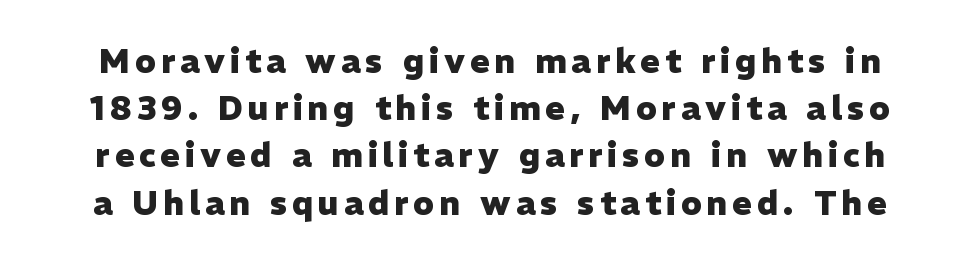
You can tell it's not italic because the verticals are truly vertical. Vertical spacing — default. Anything drawn beneath the words? Only blank space. The rendering uses natural spacing where letterforms have individual widths.
